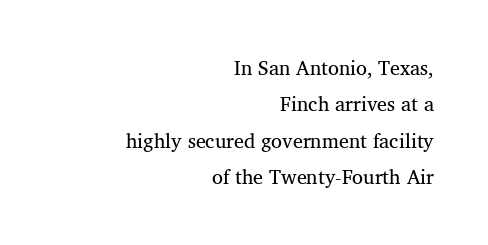
The image shows 20 px text type, upright; set right-aligned, line spacing 1.82x, normal letter spacing, not underlined.
